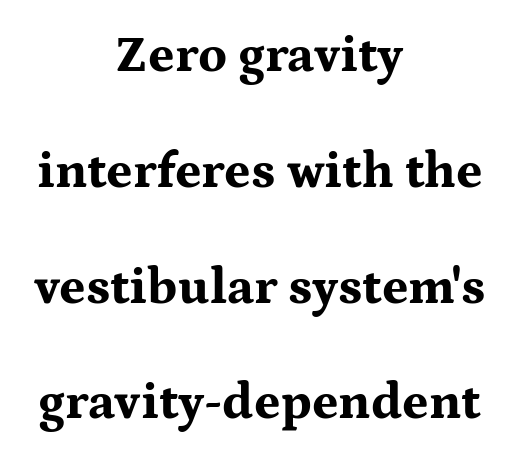
Caption: bold face, heavy strokes. You could fit nearly another row in the gap between these rows. Short note: letters normally spaced. The letters carry serifs — small finishing strokes at the ends of their stems. A bare baseline throughout the passage.
